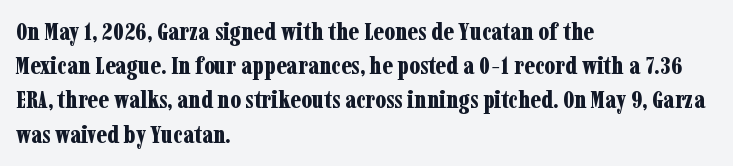
The image shows 25 px bold type, upright; set left-aligned, normal line spacing (1.37x), normal letter spacing, not underlined.
